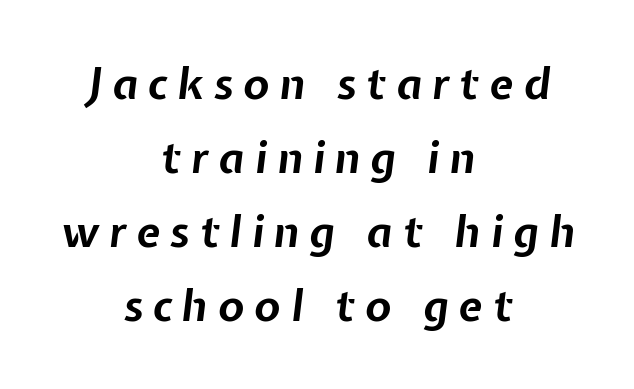
The image shows 43 px bold type, italic (leaning right); set centered, line spacing 1.72x, unusually wide letter spacing (+0.24 em), not underlined; low stroke contrast and a medium x-height.
